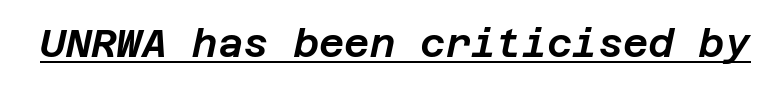
{"italic": "yes", "lean": "right", "slant_degrees": 12, "width": "normal", "stroke_contrast": "low", "x_height": "large", "underline": "yes", "letter_spacing": "normal", "letter_spacing_em": 0.0, "glyph_px": 39}
